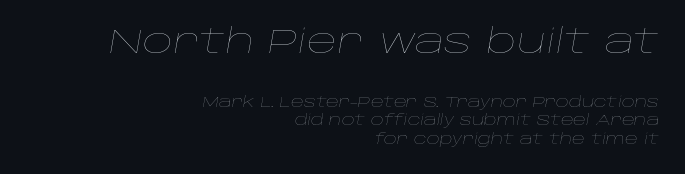
The image shows 33 px thin, wide type, italic (leaning right); set right-aligned, normal line spacing (1.3x), normal letter spacing, not underlined; the first (top) block is 2.36x larger; low stroke contrast and a large x-height.
